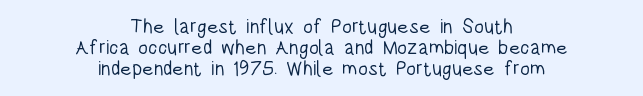
The image shows 20 px text type, upright; set centered, tight line spacing (1.05x), normal letter spacing, not underlined.
